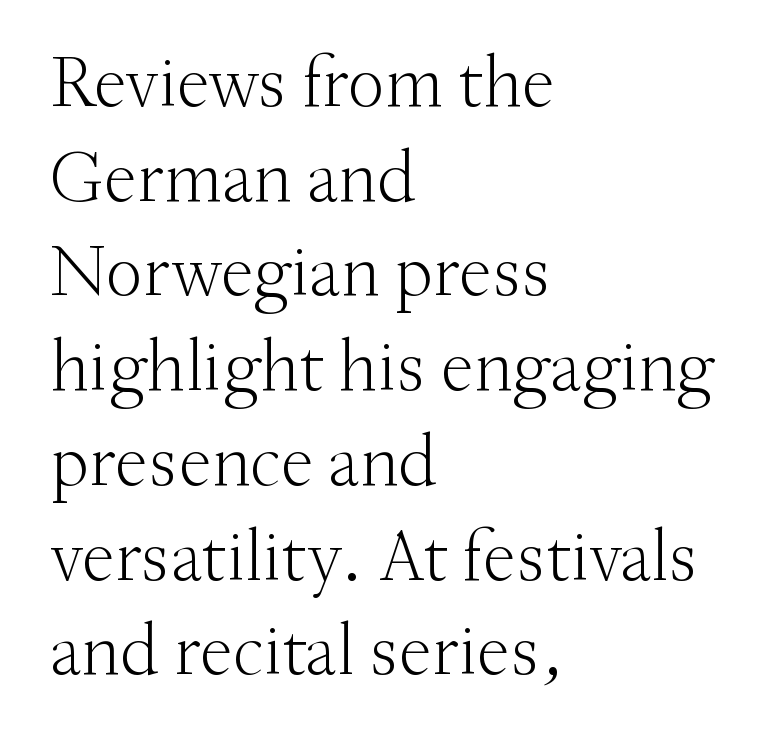
{"serif": "yes", "italic": "no", "bold": "no", "weight": "light", "width": "normal", "stroke_contrast": "medium", "x_height": "small", "monospaced": "no", "underline": "no", "align": "left", "line_spacing": "normal", "line_spacing_ratio": 1.28, "letter_spacing": "normal", "letter_spacing_em": 0.0, "glyph_px": 74}
